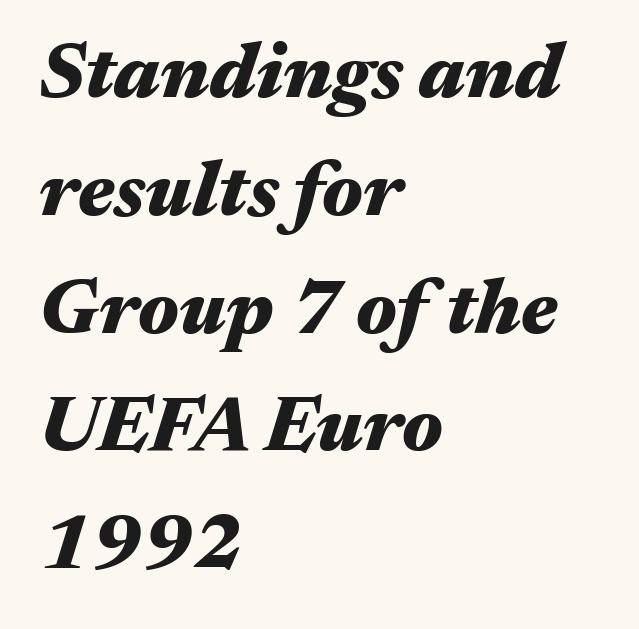
The image shows 78 px heavy, wide type, italic (leaning right); set left-aligned, normal line spacing (1.51x), normal letter spacing, not underlined; medium stroke contrast and a medium x-height.
